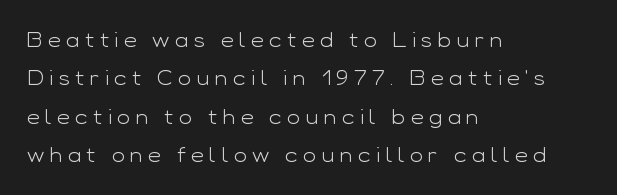
Q: Is the text bold? A: No.
Q: Is the text italic (slanted)? A: No, it is upright.
Q: Is the text underlined? A: No.
Q: How is the paragraph aligned? A: Left-aligned.
Q: Is the spacing between letters normal or unusually wide? A: Unusually wide.
Q: Is the spacing between lines tight, normal or loose? A: Loose.
